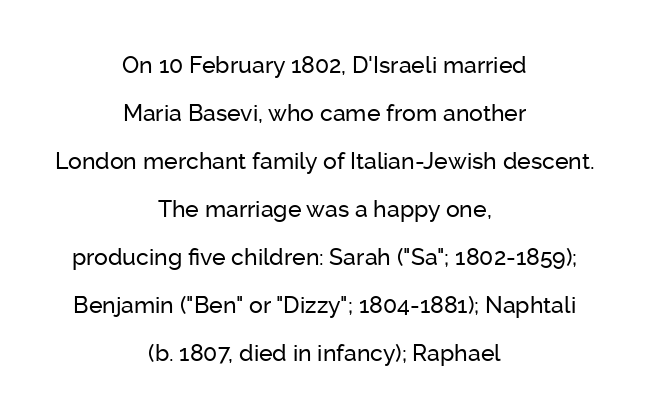
The zone under the glyphs is completely vacant. This sample uses an upright cut, with every glyph sitting square on the baseline. Here the glyphs are tracked normally, forming tight word shapes. The rendering positions every line midway between the sides. One glance says open: line gaps are wider than usual.
